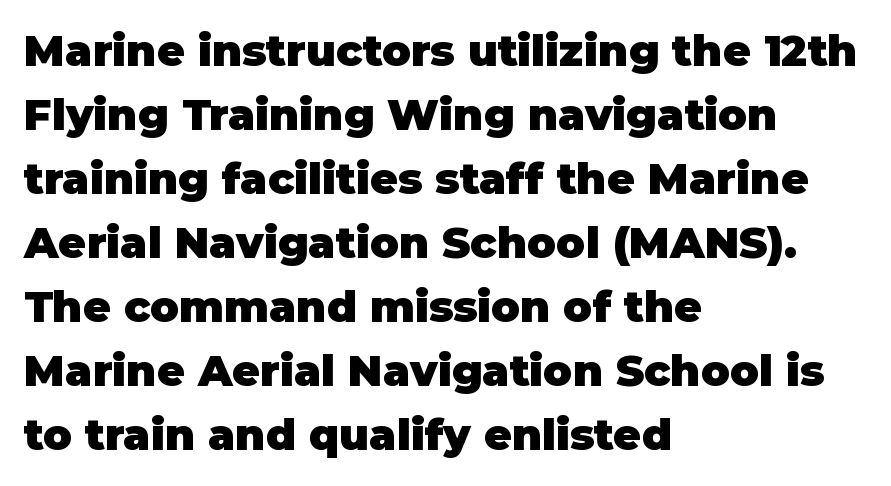
The image shows 43 px heavy sans-serif type, upright; set left-aligned, normal line spacing (1.49x), normal letter spacing, not underlined; low stroke contrast and a large x-height.
